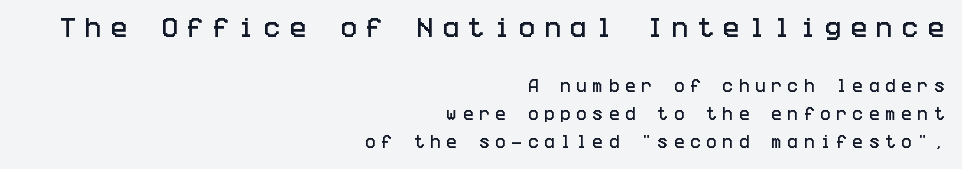
Is there any slant? The stems are plumb. Unmarked baselines from the first word to the last. The rendering shrinks the type as you move from the upper chunk to the lower. Layout note: lines flush right. You could fit nearly another row in the gap between these rows. A typesetter would call this heavily tracked-out type.
